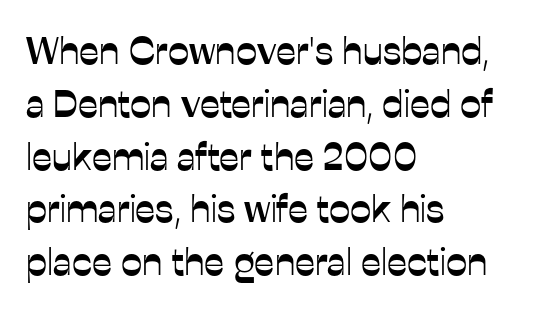
Q: Is the text italic (slanted)? A: No, it is upright.
Q: Is the typeface a serif or a sans-serif typeface? A: Sans-serif.
Q: Is the text underlined? A: No.
Q: How is the paragraph aligned? A: Left-aligned.
Q: Is the spacing between letters normal or unusually wide? A: Normal.
Q: Is the spacing between lines tight, normal or loose? A: Normal.
Q: Width (condensed, normal, or wide)? A: Normal.
Q: Stroke contrast? A: Low.
Q: x-height? A: Medium.
Q: Monospaced? A: No.
